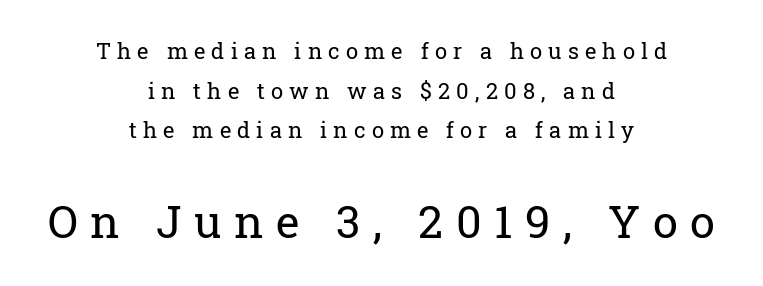
{"serif": "yes", "italic": "no", "bold": "no", "weight": "regular", "width": "normal", "stroke_contrast": "low", "x_height": "medium", "monospaced": "no", "underline": "no", "align": "center", "line_spacing_ratio": 1.8, "letter_spacing": "wide", "letter_spacing_em": 0.28, "larger_block": "second", "size_ratio": 2.05, "glyph_px": 45}
